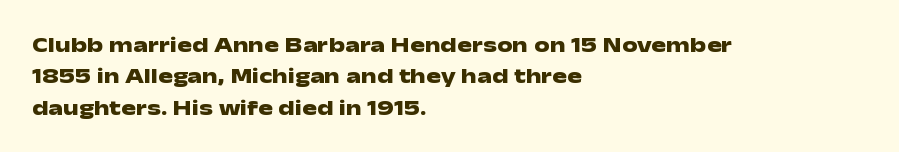
Q: Is the text bold? A: Yes.
Q: Is the text italic (slanted)? A: No, it is upright.
Q: Is the text underlined? A: No.
Q: How is the paragraph aligned? A: Left-aligned.
Q: Is the spacing between letters normal or unusually wide? A: Normal.
Q: Is the spacing between lines tight, normal or loose? A: Normal.
